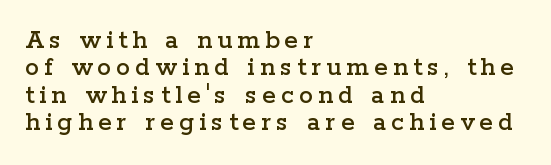
Q: Is the text italic (slanted)? A: No, it is upright.
Q: Is the typeface a serif or a sans-serif typeface? A: Serif.
Q: Is the text underlined? A: No.
Q: How is the paragraph aligned? A: Left-aligned.
Q: Is the spacing between lines tight, normal or loose? A: Tight.
Q: Width (condensed, normal, or wide)? A: Wide.
Q: Stroke contrast? A: Low.
Q: x-height? A: Medium.
Q: Monospaced? A: No.
